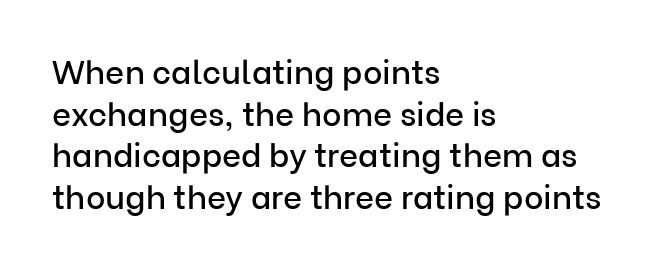
{"serif": "no", "italic": "no", "width": "normal", "stroke_contrast": "low", "x_height": "medium", "monospaced": "no", "underline": "no", "align": "left", "line_spacing": "normal", "line_spacing_ratio": 1.26, "letter_spacing": "normal", "letter_spacing_em": 0.0, "glyph_px": 33}
